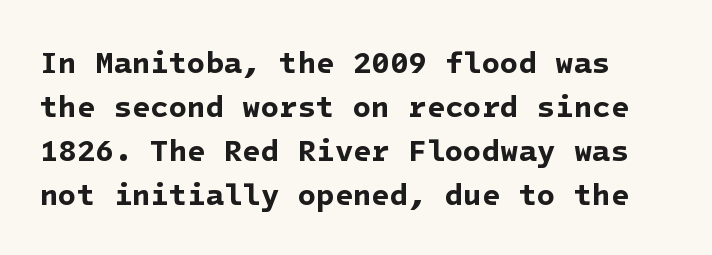
{"serif": "no", "bold": "yes", "weight": "bold", "width": "normal", "stroke_contrast": "low", "x_height": "medium", "underline": "no", "line_spacing": "normal", "line_spacing_ratio": 1.47, "letter_spacing": "normal", "letter_spacing_em": 0.0, "glyph_px": 30}
